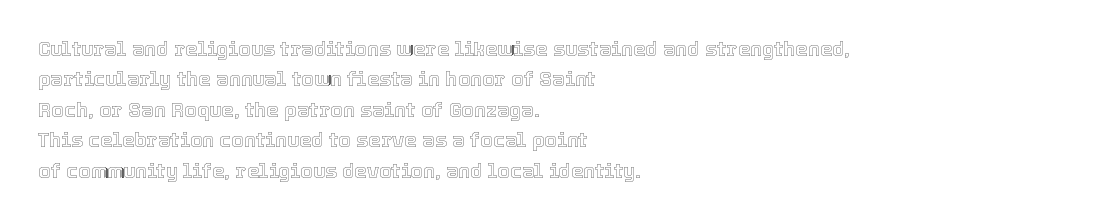
The image shows 20 px text type, upright; set left-aligned, normal line spacing (1.52x), normal letter spacing, not underlined.
